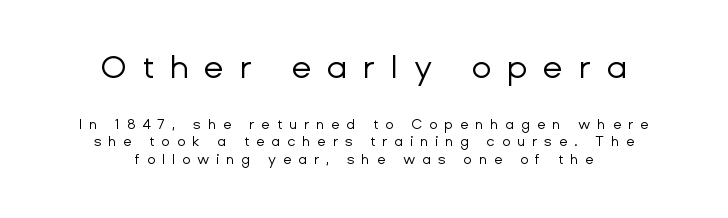
The image shows 32 px regular-weight sans-serif type, upright; set centered, normal line spacing (1.28x), unusually wide letter spacing (+0.49 em), not underlined; the first (top) block is 2.29x larger; low stroke contrast and a medium x-height.
